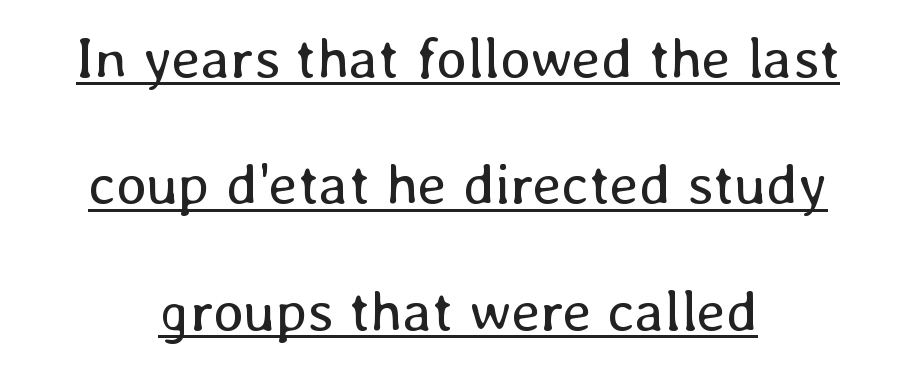
The image shows 58 px regular-weight type, upright; set centered, loose line spacing (2.18x), normal letter spacing, underlined; low stroke contrast and a medium x-height.
